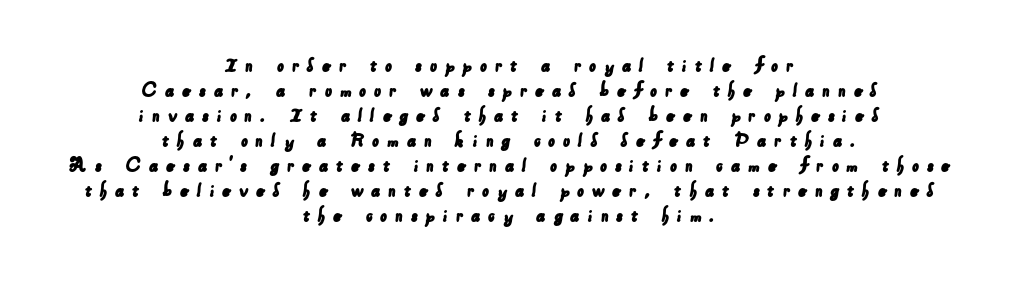
The image shows 22 px text type; set centered, tight line spacing (1.14x), unusually wide letter spacing (+0.34 em), not underlined.
